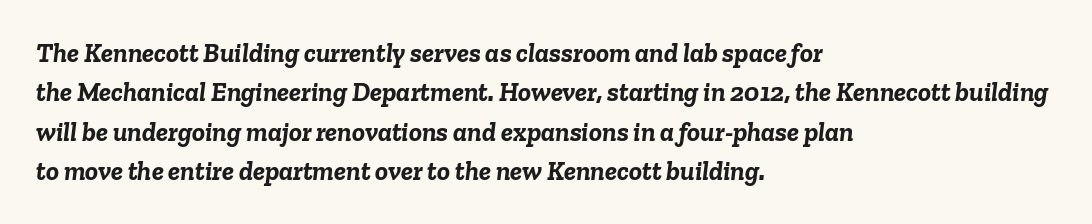
{"italic": "yes", "lean": "right", "slant_degrees": 6, "bold": "yes", "underline": "no", "align": "left", "line_spacing": "normal", "line_spacing_ratio": 1.46, "letter_spacing": "normal", "letter_spacing_em": 0.0, "glyph_px": 27}
